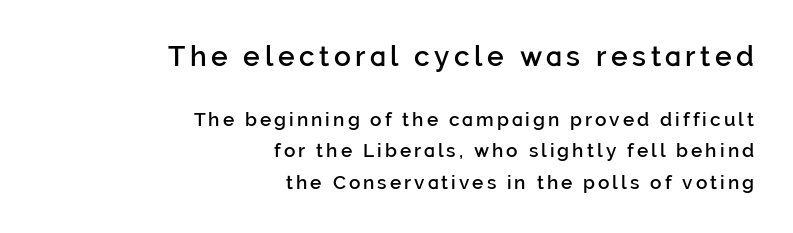
The image shows 28 px semibold sans-serif type, upright; set right-aligned, normal line spacing (1.66x), not underlined; the first (top) block is 1.47x larger; low stroke contrast and a medium x-height.
